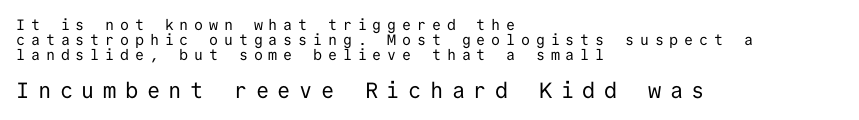
The image shows 22 px text type, upright; set left-aligned, tight line spacing (0.99x), unusually wide letter spacing (+0.39 em), not underlined; the second (bottom) block is 1.47x larger.
